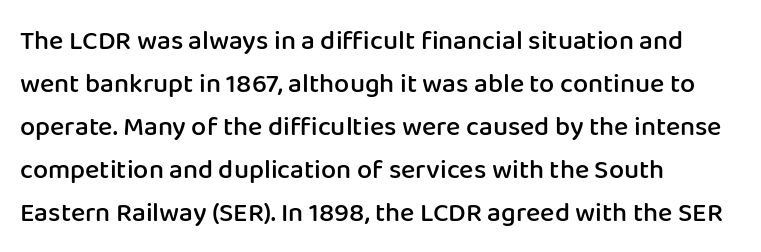
The image shows 27 px text type, upright; set left-aligned, normal line spacing (1.59x), normal letter spacing, not underlined.
